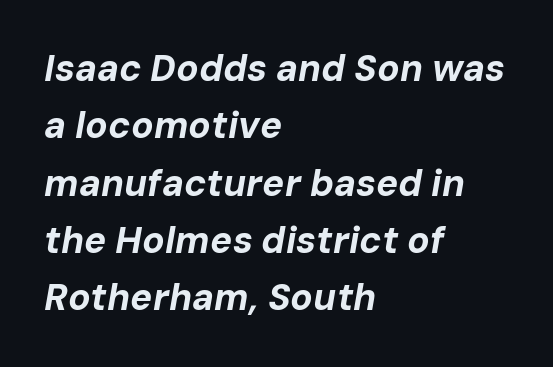
{"italic": "yes", "lean": "right", "slant_degrees": 10, "bold": "yes", "weight": "bold", "width": "normal", "stroke_contrast": "low", "x_height": "medium", "monospaced": "no", "underline": "no", "align": "left", "line_spacing": "normal", "line_spacing_ratio": 1.55, "letter_spacing": "normal", "letter_spacing_em": 0.0, "glyph_px": 37}
